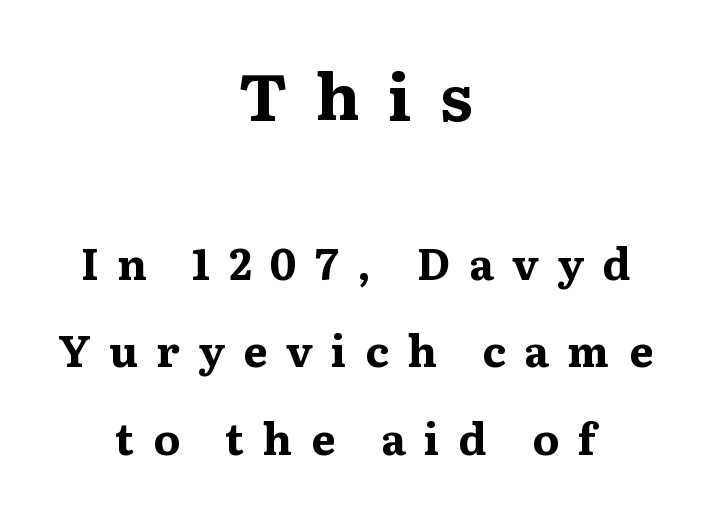
{"serif": "yes", "italic": "no", "bold": "yes", "weight": "bold", "width": "wide", "stroke_contrast": "medium", "x_height": "medium", "monospaced": "no", "underline": "no", "align": "center", "line_spacing": "loose", "line_spacing_ratio": 2.04, "letter_spacing": "wide", "letter_spacing_em": 0.43, "larger_block": "first", "size_ratio": 1.51, "glyph_px": 65}
